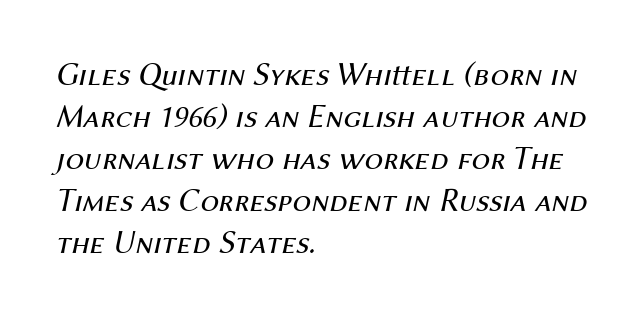
The image shows 33 px regular-weight type, italic (leaning right); set left-aligned, normal line spacing (1.27x), normal letter spacing, not underlined; medium stroke contrast and a medium x-height.
